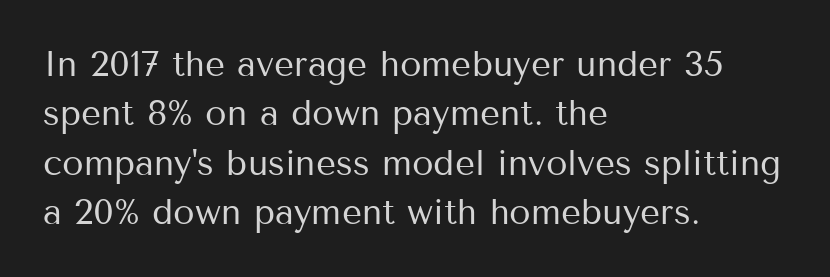
Q: Is the text bold? A: No.
Q: Is the text italic (slanted)? A: No, it is upright.
Q: Is the typeface a serif or a sans-serif typeface? A: Sans-serif.
Q: Is the text underlined? A: No.
Q: How is the paragraph aligned? A: Left-aligned.
Q: Is the spacing between letters normal or unusually wide? A: Normal.
Q: Is the spacing between lines tight, normal or loose? A: Normal.
Q: Width (condensed, normal, or wide)? A: Normal.
Q: Stroke contrast? A: Medium.
Q: x-height? A: Medium.
Q: Monospaced? A: No.
